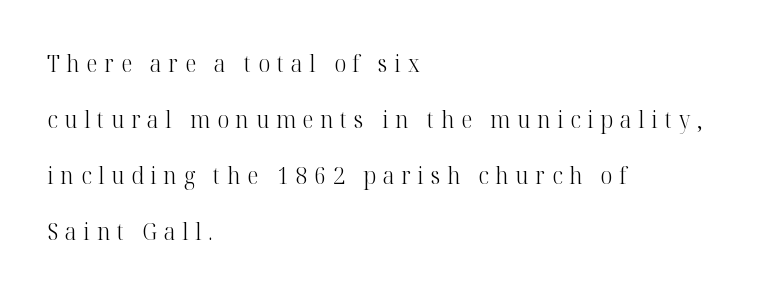
The image shows 23 px text type, upright; set left-aligned, loose line spacing (2.44x), unusually wide letter spacing (+0.3 em), not underlined.
